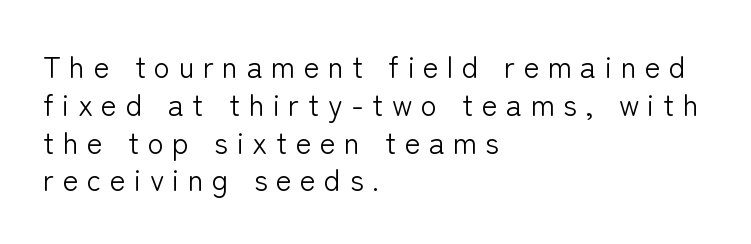
Q: Is the text bold? A: No.
Q: Is the text italic (slanted)? A: No, it is upright.
Q: Is the typeface a serif or a sans-serif typeface? A: Sans-serif.
Q: Is the text underlined? A: No.
Q: How is the paragraph aligned? A: Left-aligned.
Q: Is the spacing between letters normal or unusually wide? A: Unusually wide.
Q: Is the spacing between lines tight, normal or loose? A: Normal.
Q: Width (condensed, normal, or wide)? A: Normal.
Q: Stroke contrast? A: Low.
Q: x-height? A: Medium.
Q: Monospaced? A: No.
